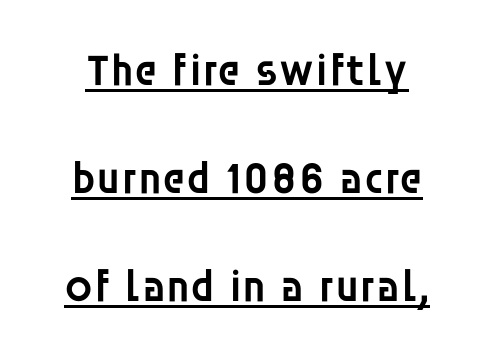
The image shows 45 px semibold sans-serif type, upright; set loose line spacing (2.4x), normal letter spacing, underlined; low stroke contrast and a large x-height.
